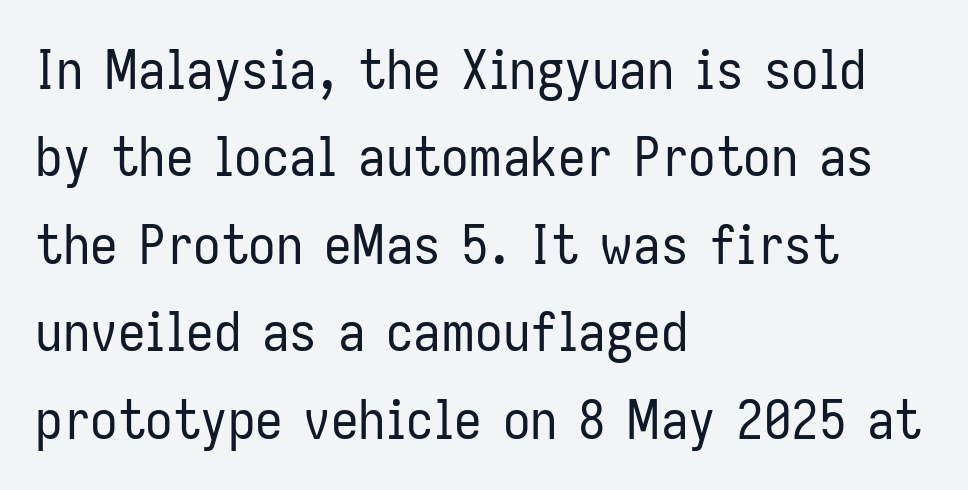
The image shows 55 px regular-weight, condensed sans-serif type, upright; set left-aligned, normal line spacing (1.59x), normal letter spacing, not underlined; low stroke contrast and a medium x-height.
